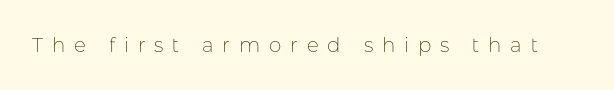
Q: Is the text bold? A: No.
Q: Is the text italic (slanted)? A: No, it is upright.
Q: Is the text underlined? A: No.
Q: Is the spacing between letters normal or unusually wide? A: Unusually wide.
